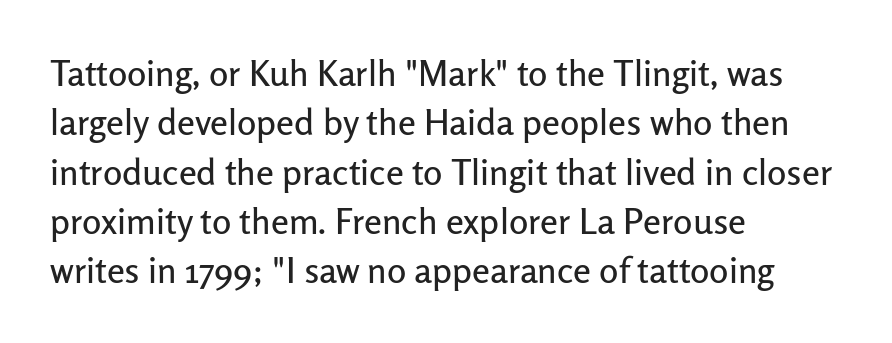
{"serif": "no", "italic": "no", "width": "normal", "stroke_contrast": "low", "x_height": "medium", "monospaced": "no", "underline": "no", "align": "left", "line_spacing": "normal", "line_spacing_ratio": 1.37, "letter_spacing": "normal", "letter_spacing_em": 0.0, "glyph_px": 36}
